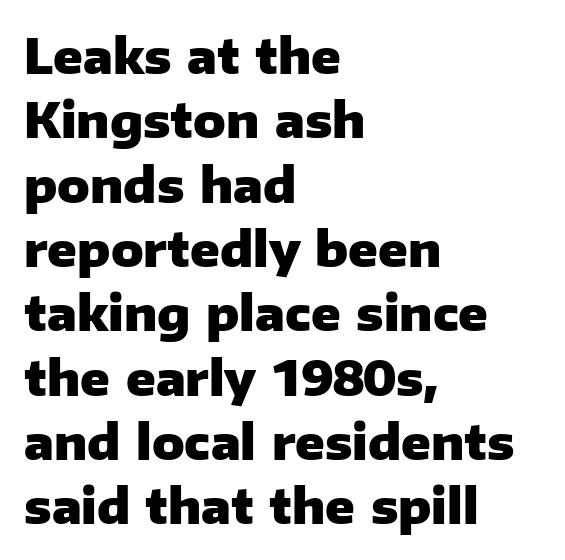
{"serif": "no", "italic": "no", "bold": "yes", "weight": "heavy", "width": "normal", "stroke_contrast": "low", "x_height": "medium", "monospaced": "no", "underline": "no", "align": "left", "line_spacing": "normal", "line_spacing_ratio": 1.34, "letter_spacing": "normal", "letter_spacing_em": 0.0, "glyph_px": 48}
